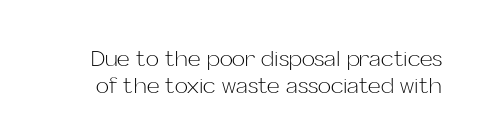
Every character sits straight up, as roman type does. Just letters on the line, the space beneath them empty. Stem width sits at or under what a default text font uses. Does extra space separate the letters? No, they use regular spacing.
